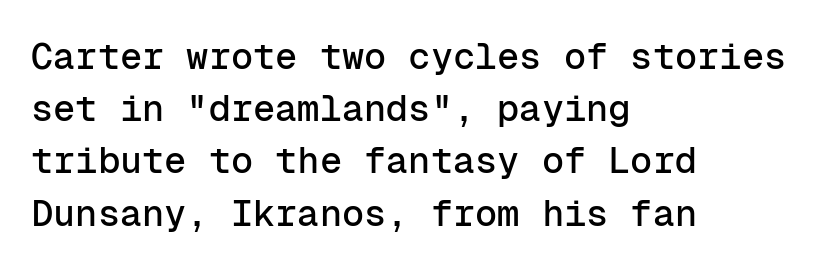
The image shows 37 px sans-serif type, upright, monospaced; set left-aligned, normal line spacing (1.41x), normal letter spacing, not underlined; low stroke contrast and a medium x-height.
